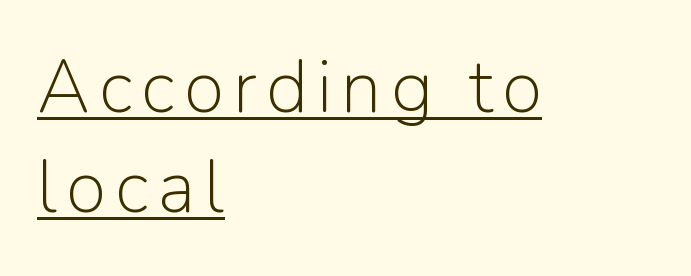
Q: Is the text bold? A: No.
Q: Is the text italic (slanted)? A: No, it is upright.
Q: Is the typeface a serif or a sans-serif typeface? A: Sans-serif.
Q: Is the text underlined? A: Yes.
Q: How is the paragraph aligned? A: Left-aligned.
Q: Is the spacing between lines tight, normal or loose? A: Normal.
Q: Width (condensed, normal, or wide)? A: Normal.
Q: Stroke contrast? A: Low.
Q: x-height? A: Medium.
Q: Monospaced? A: No.
